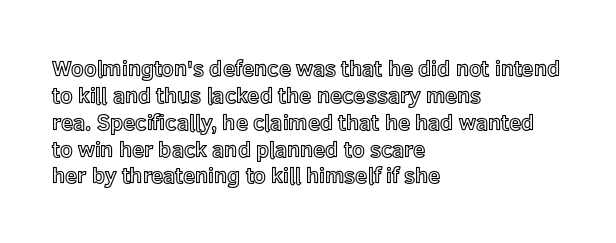
Is the block centered? No — it sits flush against the left margin. Beneath every word, the page is bare. What stands out about the letter spacing? Nothing — it is the standard amount. The lettering stays uniformly vertical, giving the passage a roman look.
